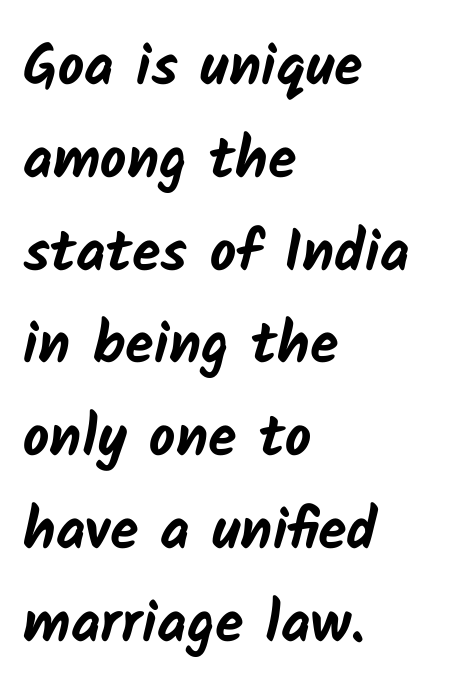
{"serif": "no", "bold": "yes", "weight": "bold", "width": "normal", "stroke_contrast": "low", "x_height": "medium", "monospaced": "no", "underline": "no", "align": "left", "line_spacing": "normal", "line_spacing_ratio": 1.6, "letter_spacing": "normal", "letter_spacing_em": 0.0, "glyph_px": 58}
